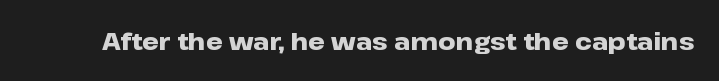
The image shows 24 px bold type, upright; set normal letter spacing, not underlined.
